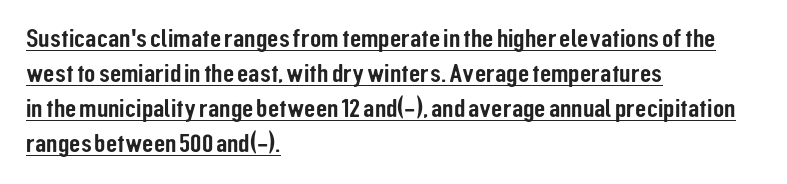
The image shows 26 px text type, upright; set left-aligned, normal line spacing (1.34x), normal letter spacing, underlined.
